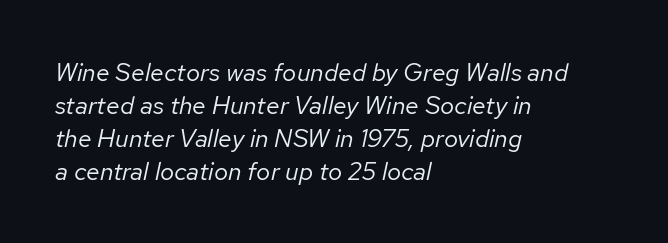
Line beginnings align vertically; line endings do not. Nobody touched the tracking dial on this one. Quick note: italic. Decoration check: the copy has no underline. A light-to-regular cut is what we see here. The rows are spaced the way most documents space them.
